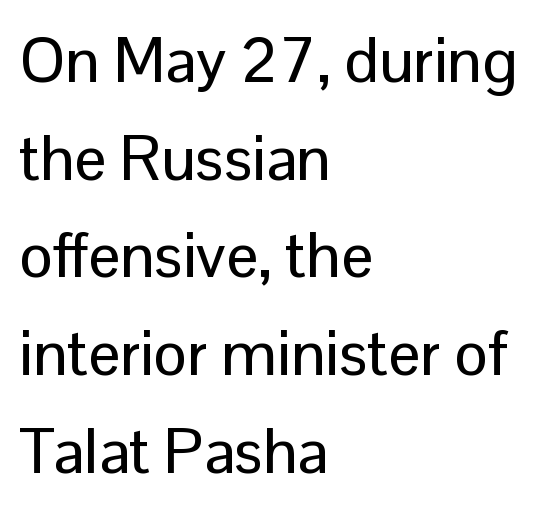
The image shows 63 px sans-serif type, upright; set left-aligned, normal line spacing (1.55x), normal letter spacing, not underlined; low stroke contrast and a medium x-height.
